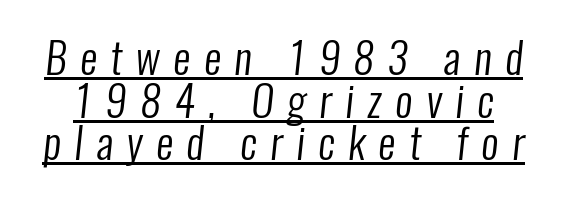
The image shows 43 px regular-weight, condensed sans-serif type; set tight line spacing (0.99x), unusually wide letter spacing (+0.31 em), underlined; low stroke contrast and a medium x-height.
